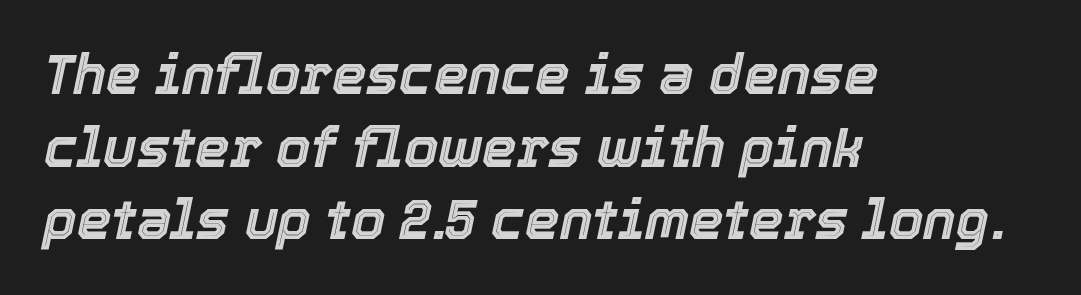
The passage shown is typed in a proportional face where columns would drift. Does the copy run flush right? No — it runs flush left. What's the leading like? Ordinary, nothing unusual. The font's italic variant was chosen for this text. The specimen omits any rule beneath the text block's lines. The line texture is even and compact thanks to regular tracking.
